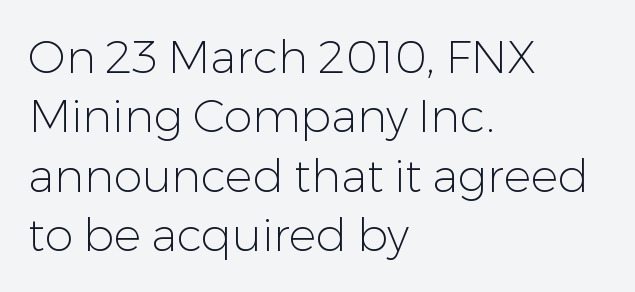
Q: Is the text bold? A: No.
Q: Is the text italic (slanted)? A: No, it is upright.
Q: Is the typeface a serif or a sans-serif typeface? A: Sans-serif.
Q: Is the text underlined? A: No.
Q: How is the paragraph aligned? A: Left-aligned.
Q: Is the spacing between letters normal or unusually wide? A: Normal.
Q: Is the spacing between lines tight, normal or loose? A: Normal.
Q: Width (condensed, normal, or wide)? A: Normal.
Q: Stroke contrast? A: Low.
Q: x-height? A: Medium.
Q: Monospaced? A: No.
